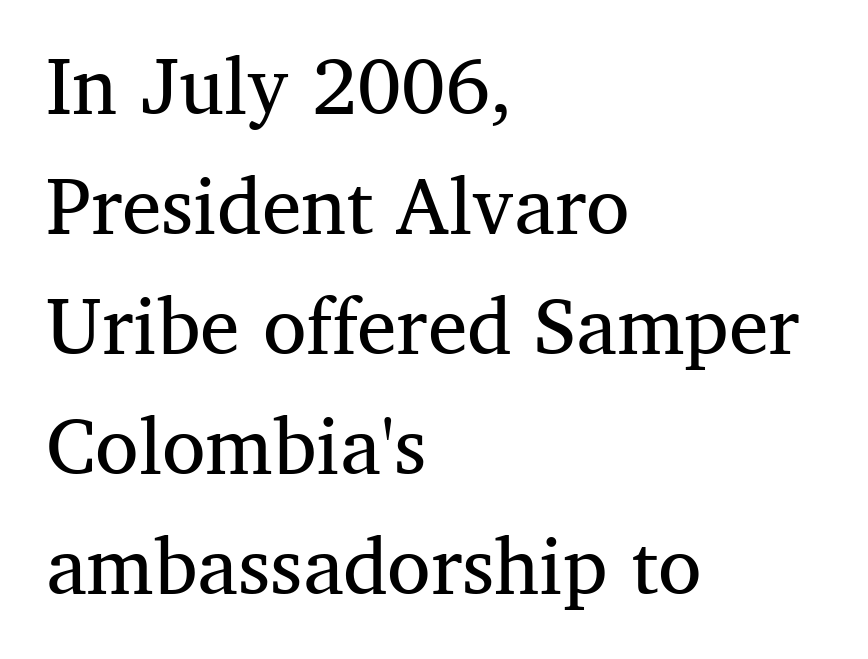
No chunkiness to these letters — they're not bold. Between one letter and the next there's only the usual sliver of space. Vertical spacing — default. The specimen omits any rule beneath the text block's lines. Teacher's note: observe the even left margin — that is flush-left alignment.
